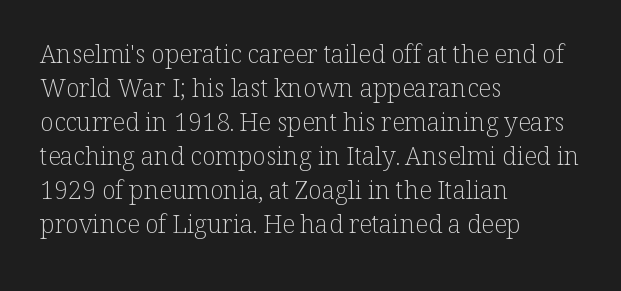
The image shows 25 px text type, upright; set left-aligned, normal line spacing (1.36x), normal letter spacing, not underlined.
